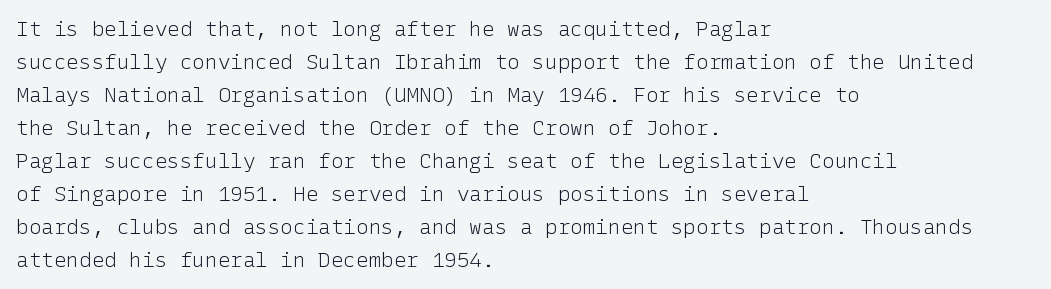
No italicization has been applied; the sample stays upright. This rendering features lettering with no underline. Summary of weight: not heavy and not bold. The typesetter chose a ragged-right arrangement here. The vertical gap from one line to the next is medium.
